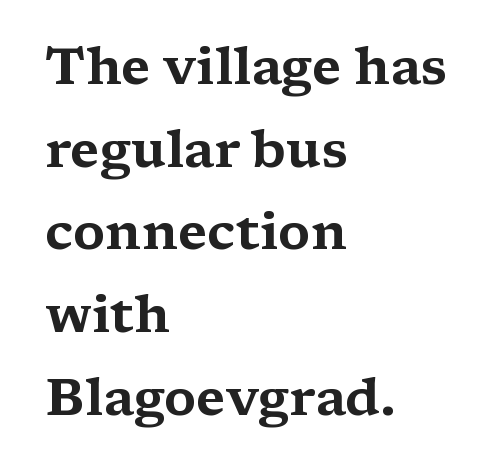
Q: Is the text italic (slanted)? A: No, it is upright.
Q: Is the typeface a serif or a sans-serif typeface? A: Serif.
Q: Is the text underlined? A: No.
Q: How is the paragraph aligned? A: Left-aligned.
Q: Is the spacing between letters normal or unusually wide? A: Normal.
Q: Is the spacing between lines tight, normal or loose? A: Normal.
Q: Width (condensed, normal, or wide)? A: Wide.
Q: Stroke contrast? A: Medium.
Q: x-height? A: Medium.
Q: Monospaced? A: No.
